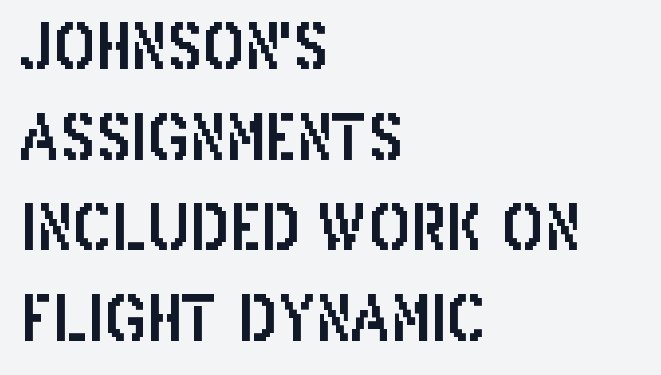
Nobody touched the tracking dial on this one. The letters advance in unequal steps, a hallmark of proportional type. Typeset ragged right — the left edge is the straight one. The glyphs in this specimen are sans serif. Words float on clear page, feet unadorned. Vertical spacing — default.
